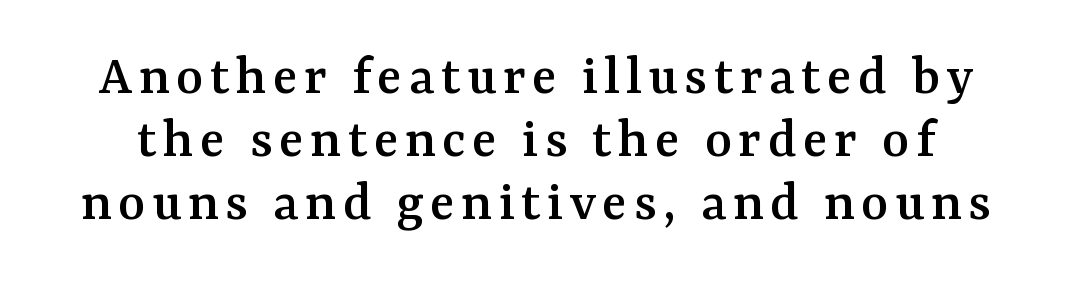
The image shows 58 px serif type, upright; set tight line spacing (1.09x), not underlined; medium stroke contrast and a medium x-height.
